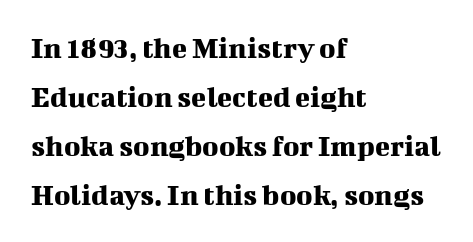
Q: Is the text italic (slanted)? A: No, it is upright.
Q: Is the typeface a serif or a sans-serif typeface? A: Serif.
Q: Is the text underlined? A: No.
Q: How is the paragraph aligned? A: Left-aligned.
Q: Is the spacing between letters normal or unusually wide? A: Normal.
Q: Is the spacing between lines tight, normal or loose? A: Normal.
Q: Width (condensed, normal, or wide)? A: Normal.
Q: Stroke contrast? A: Medium.
Q: x-height? A: Medium.
Q: Monospaced? A: No.
